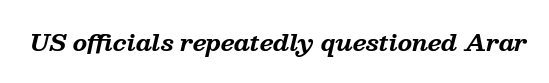
{"italic": "yes", "lean": "right", "slant_degrees": 13, "bold": "yes", "underline": "no", "letter_spacing": "normal", "letter_spacing_em": 0.0, "glyph_px": 23}
